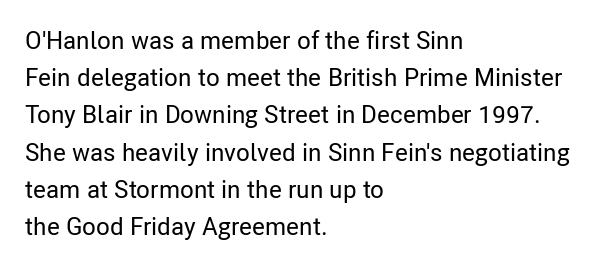
Designer's note — italics off, roman on. Compared with typical paragraphs, the rows here are spaced about the same. No word sits above an underline. Left-aligned paragraph, ragged on the right. This sample uses plain, unmodified letter spacing.
